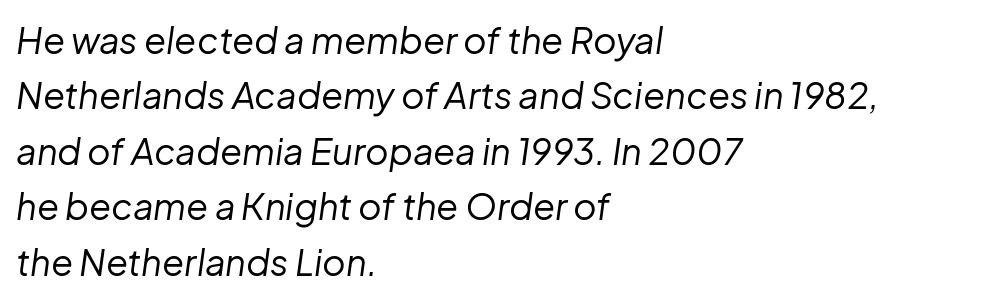
{"italic": "yes", "lean": "right", "slant_degrees": 8, "bold": "no", "weight": "regular", "width": "normal", "stroke_contrast": "low", "x_height": "medium", "monospaced": "no", "underline": "no", "align": "left", "line_spacing": "normal", "line_spacing_ratio": 1.54, "letter_spacing": "normal", "letter_spacing_em": 0.0, "glyph_px": 36}
